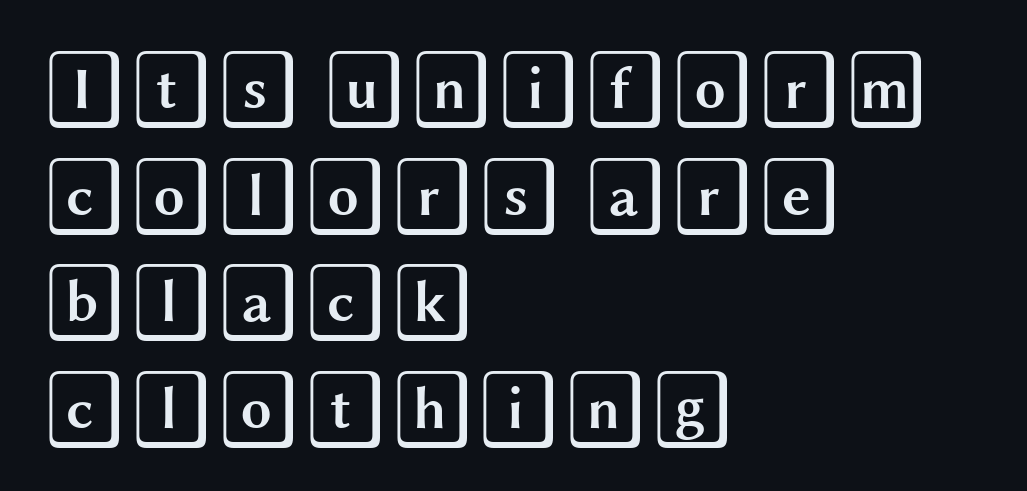
Unmarked baselines from the first word to the last. A normal amount of white space separates one row of letters from the next. The text block is weighted toward the left margin, trailing off unevenly rightward. Look at the tracking — it's just the regular setting, nothing added.
